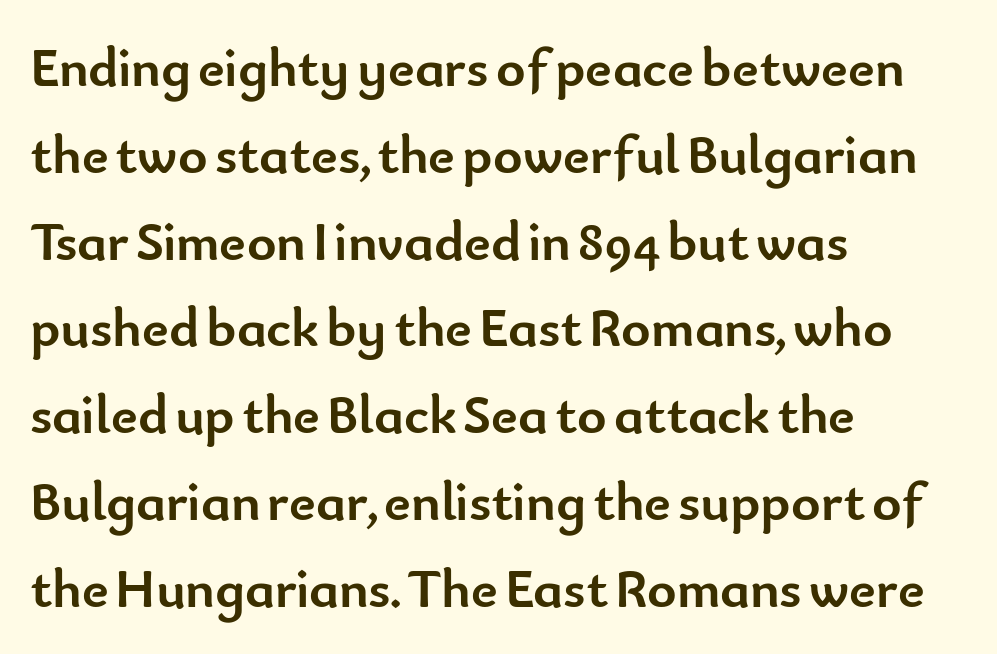
{"serif": "no", "italic": "no", "bold": "yes", "weight": "semibold", "width": "normal", "stroke_contrast": "low", "x_height": "small", "monospaced": "no", "underline": "no", "align": "left", "line_spacing": "normal", "line_spacing_ratio": 1.55, "letter_spacing": "normal", "letter_spacing_em": 0.0, "glyph_px": 56}
